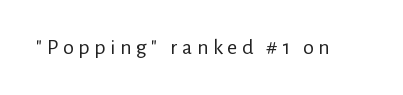
The image shows 22 px text type, upright; set unusually wide letter spacing (+0.21 em), not underlined.
